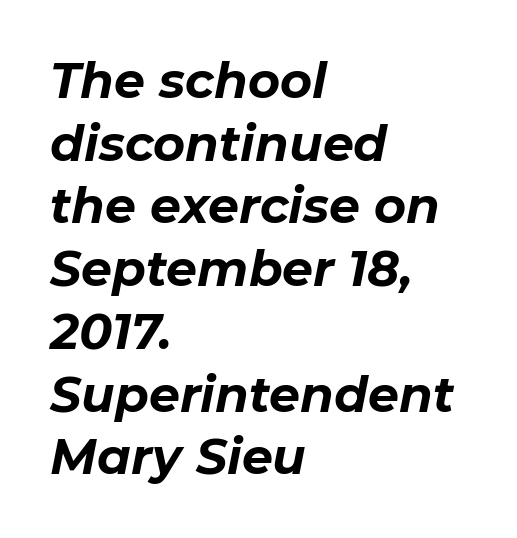
The image shows 49 px bold type, italic (leaning right); set left-aligned, normal line spacing (1.28x), normal letter spacing, not underlined; low stroke contrast and a medium x-height.
